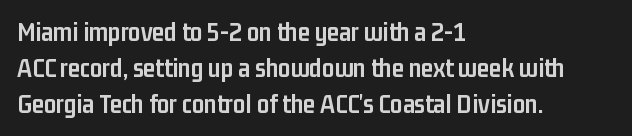
The image shows 27 px bold type, upright; set left-aligned, normal line spacing (1.33x), normal letter spacing, not underlined.
